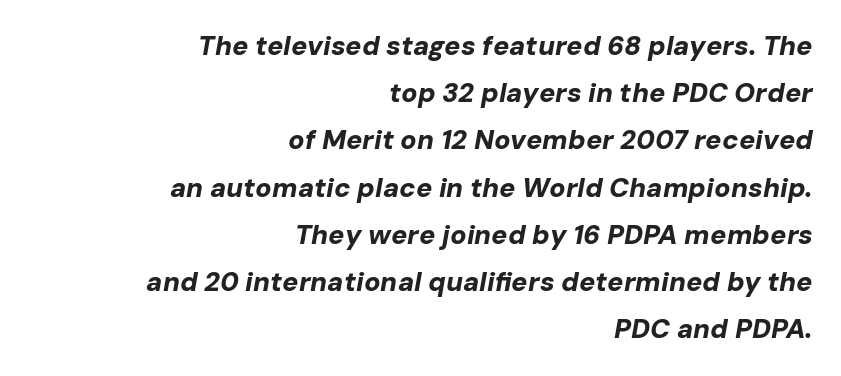
{"italic": "yes", "lean": "right", "slant_degrees": 10, "bold": "yes", "underline": "no", "align": "right", "line_spacing_ratio": 1.75, "letter_spacing": "normal", "letter_spacing_em": 0.0, "glyph_px": 27}
